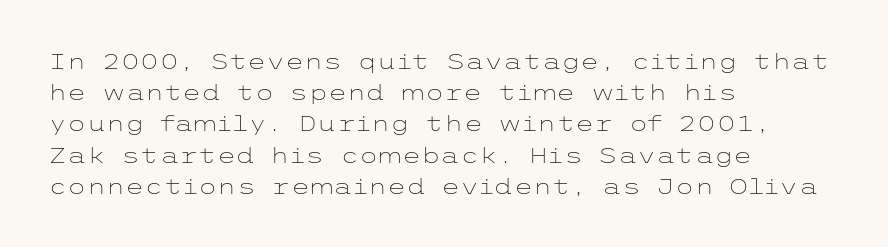
{"italic": "no", "bold": "no", "underline": "no", "align": "left", "line_spacing": "normal", "line_spacing_ratio": 1.42, "letter_spacing": "normal", "letter_spacing_em": 0.0, "glyph_px": 22}
